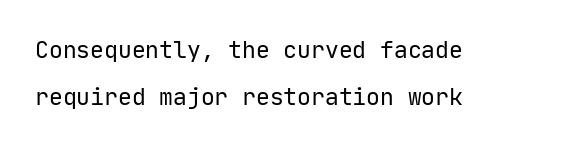
The image shows 23 px text type, upright; set left-aligned, loose line spacing (2.03x), normal letter spacing, not underlined.
